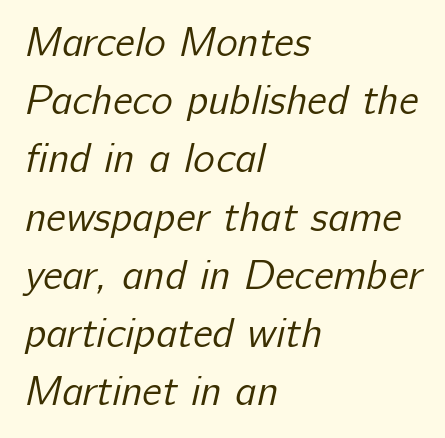
Q: Is the text bold? A: No.
Q: Is the typeface a serif or a sans-serif typeface? A: Sans-serif.
Q: Is the text underlined? A: No.
Q: How is the paragraph aligned? A: Left-aligned.
Q: Is the spacing between letters normal or unusually wide? A: Normal.
Q: Is the spacing between lines tight, normal or loose? A: Normal.
Q: Width (condensed, normal, or wide)? A: Normal.
Q: Stroke contrast? A: Low.
Q: x-height? A: Medium.
Q: Monospaced? A: No.
